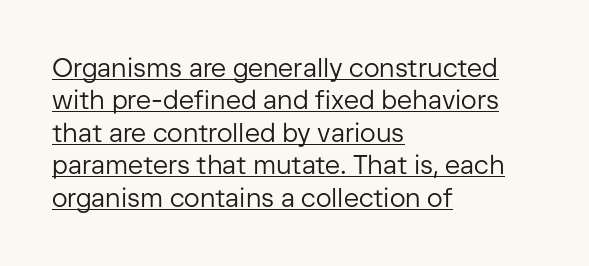
{"italic": "no", "bold": "no", "underline": "yes", "align": "left", "line_spacing": "normal", "line_spacing_ratio": 1.25, "letter_spacing": "normal", "letter_spacing_em": 0.0, "glyph_px": 26}
